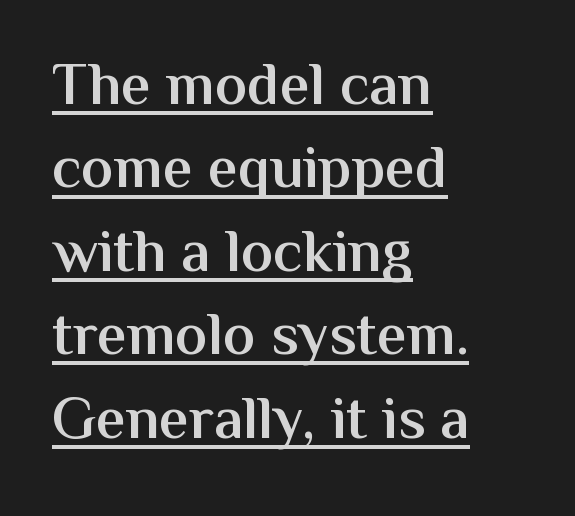
The image shows 60 px semibold sans-serif type, upright; set left-aligned, normal line spacing (1.39x), normal letter spacing, underlined; medium stroke contrast and a medium x-height.
